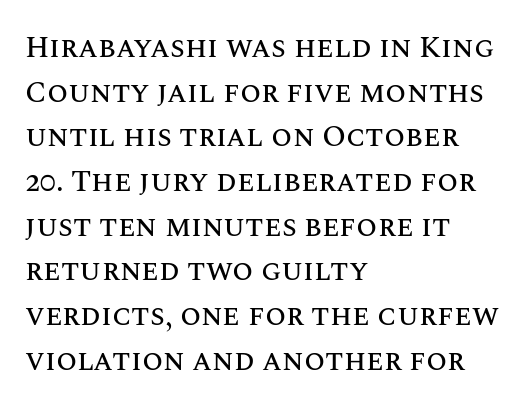
Horizontal alignment here is leftward, the default for most running prose. Students, observe: this is what conventionally led text looks like. You can tell it's not italic because the verticals are truly vertical. Note the varied advance widths — an 'i' is clearly narrower than an 'm'. Default kerning and tracking; the words read as compact shapes. Lines of text with bare space underneath.
